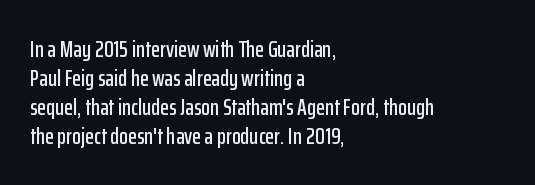
Posture: straight, roman, zero tilt. The passage shown is not underscored anywhere. The rendering anchors every line to the left-hand side. The gaps between neighbouring characters are ordinary and unremarkable.
